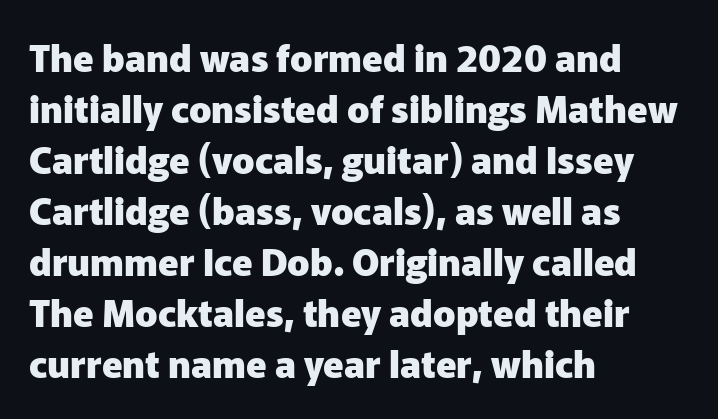
Plain, unruled lines of type. The lines are quadded left. Style check: upright. Heavy-handed strokes throughout: this text is bold.
